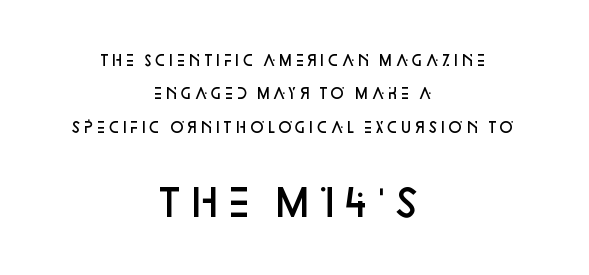
Larger block? The one below; the one above is distinctly smaller. Whoever set this chose breathing room over compactness in the vertical rhythm. How heavy is the stroke? Medium-heavy — a semibold, shy of bold. Unlike a traditional serif, this face leaves its strokes unadorned. The rendering keeps characters at their native spacing.
